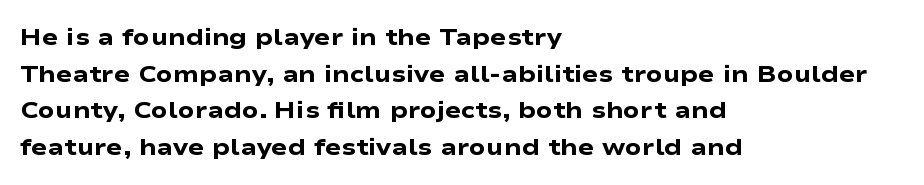
The image shows 24 px bold type, upright; set left-aligned, normal line spacing (1.53x), normal letter spacing, not underlined.
